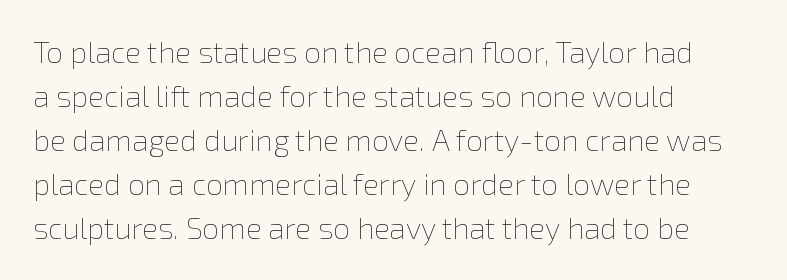
Q: Is the text bold? A: No.
Q: Is the text italic (slanted)? A: No, it is upright.
Q: Is the text underlined? A: No.
Q: How is the paragraph aligned? A: Left-aligned.
Q: Is the spacing between letters normal or unusually wide? A: Normal.
Q: Is the spacing between lines tight, normal or loose? A: Normal.
Q: Width (condensed, normal, or wide)? A: Normal.
Q: Stroke contrast? A: Low.
Q: x-height? A: Medium.
Q: Monospaced? A: No.
